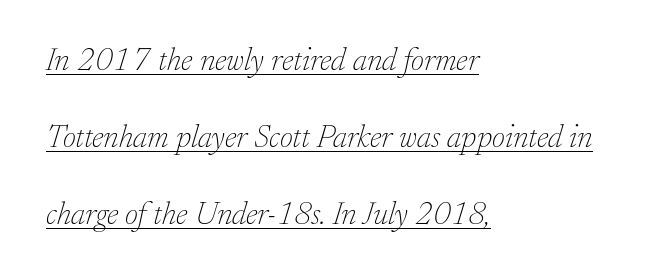
This is oblique type, the kind used for emphasis or titles. Compared with typical paragraphs, the rows here are farther apart. Font category for this specimen: serif. Letters have the restrained weight of plain body copy at most. Glyph-to-glyph distance matches everyday printed text. This rendering uses left alignment, leaving the right contour irregular.
